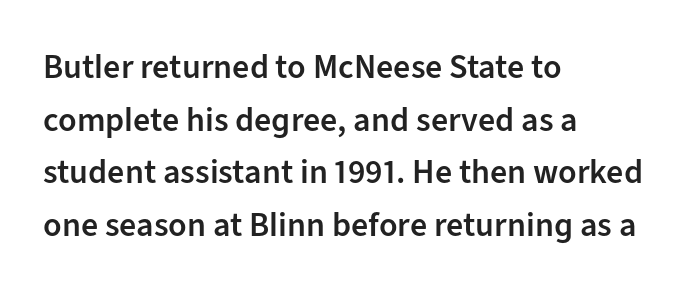
{"serif": "no", "italic": "no", "bold": "semi", "weight": "semibold", "width": "normal", "stroke_contrast": "low", "x_height": "medium", "monospaced": "no", "underline": "no", "align": "left", "line_spacing": "normal", "line_spacing_ratio": 1.55, "letter_spacing": "normal", "letter_spacing_em": 0.0, "glyph_px": 34}
